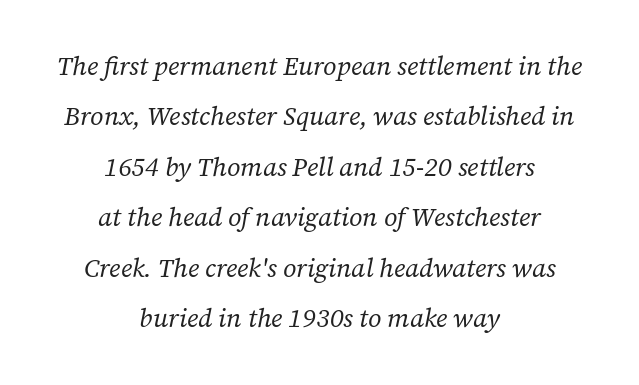
Q: Is the text bold? A: No.
Q: Is the text italic (slanted)? A: Yes, it leans right by about 12 degrees.
Q: Is the text underlined? A: No.
Q: How is the paragraph aligned? A: Centered.
Q: Is the spacing between letters normal or unusually wide? A: Normal.
Q: Is the spacing between lines tight, normal or loose? A: Loose.
